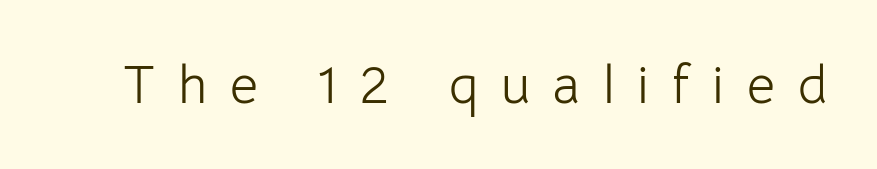
These lines were composed using upright roman letters. Weight class: somewhere from thin through regular. The space beneath each line is pristine and unruled. Spacing verdict: proportional, widths tailored to each character.
